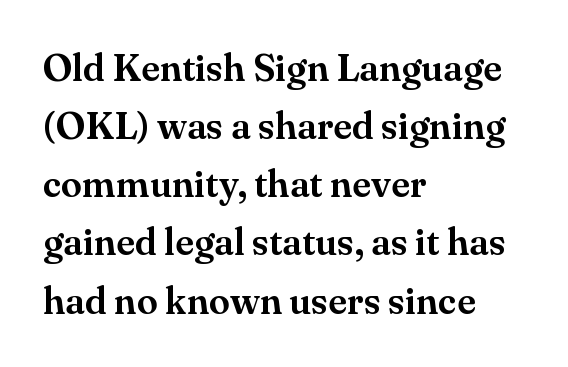
{"serif": "yes", "italic": "no", "width": "normal", "stroke_contrast": "medium", "x_height": "small", "monospaced": "no", "underline": "no", "align": "left", "line_spacing": "normal", "line_spacing_ratio": 1.53, "letter_spacing": "normal", "letter_spacing_em": 0.0, "glyph_px": 38}
